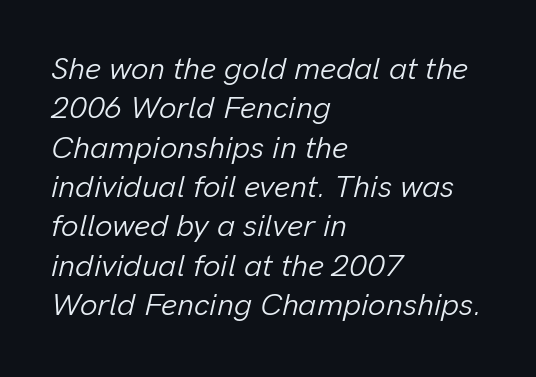
The image shows 31 px light type, italic (leaning right); set left-aligned, normal line spacing (1.27x), normal letter spacing, not underlined; low stroke contrast and a medium x-height.
